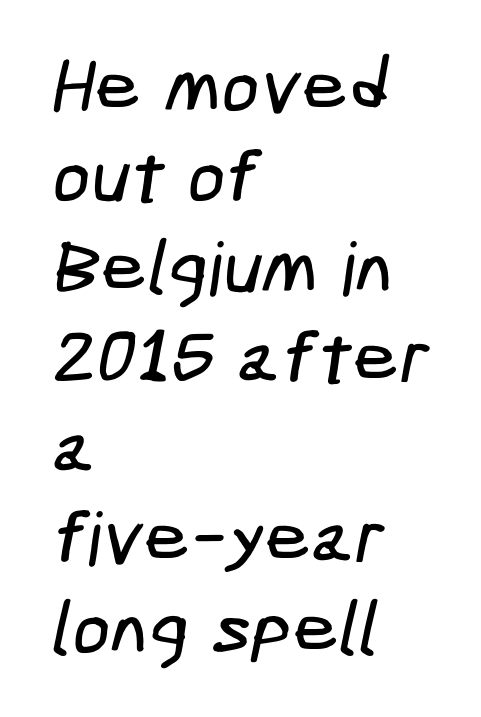
Q: Is the typeface a serif or a sans-serif typeface? A: Sans-serif.
Q: Is the text underlined? A: No.
Q: How is the paragraph aligned? A: Left-aligned.
Q: Is the spacing between letters normal or unusually wide? A: Normal.
Q: Width (condensed, normal, or wide)? A: Condensed.
Q: Stroke contrast? A: Low.
Q: x-height? A: Medium.
